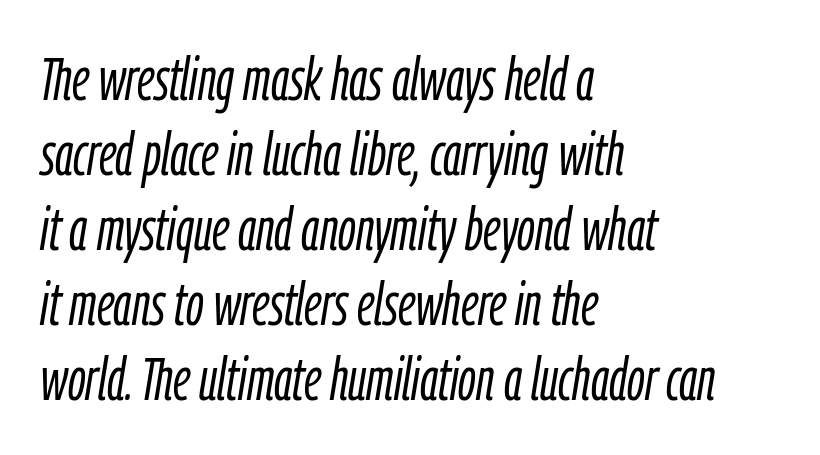
{"italic": "yes", "lean": "right", "slant_degrees": 9, "bold": "no", "weight": "light", "width": "condensed", "stroke_contrast": "low", "x_height": "medium", "monospaced": "no", "underline": "no", "align": "left", "line_spacing_ratio": 1.23, "letter_spacing": "normal", "letter_spacing_em": 0.0, "glyph_px": 61}
